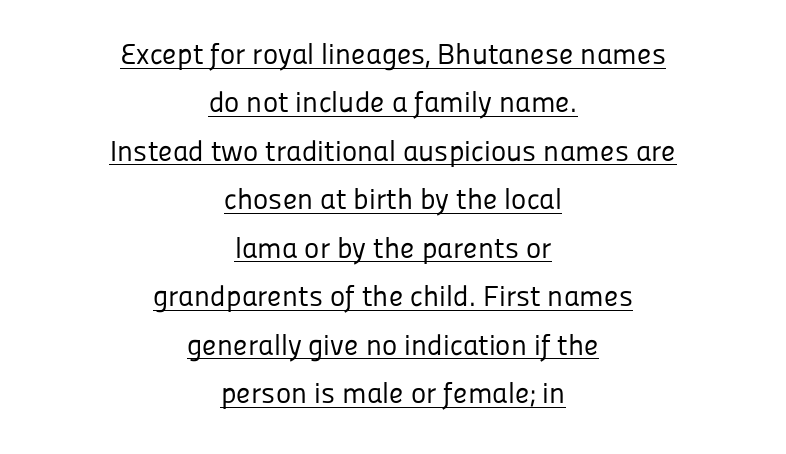
Q: Is the text bold? A: No.
Q: Is the text italic (slanted)? A: No, it is upright.
Q: Is the typeface a serif or a sans-serif typeface? A: Sans-serif.
Q: Is the text underlined? A: Yes.
Q: How is the paragraph aligned? A: Centered.
Q: Is the spacing between letters normal or unusually wide? A: Normal.
Q: Is the spacing between lines tight, normal or loose? A: Normal.
Q: Width (condensed, normal, or wide)? A: Normal.
Q: Stroke contrast? A: Low.
Q: x-height? A: Medium.
Q: Monospaced? A: No.
